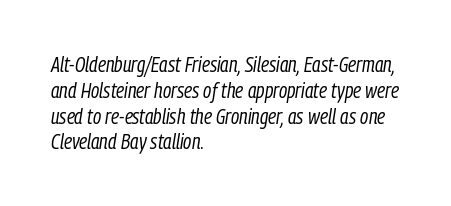
This rendering leaves character spacing at its baseline value. Which margin do the lines hug? The left one — the right edge is uneven. Lines of text with bare space underneath. Is this a heavy cut? Hardly; it is regular or lighter.
